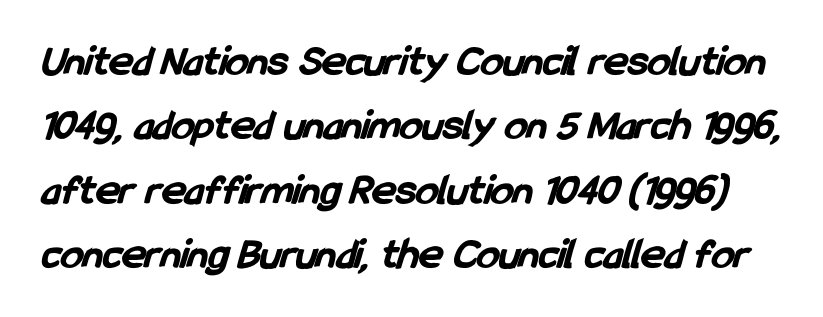
Q: Is the text bold? A: Yes.
Q: Is the typeface a serif or a sans-serif typeface? A: Sans-serif.
Q: Is the text underlined? A: No.
Q: Is the spacing between letters normal or unusually wide? A: Normal.
Q: Is the spacing between lines tight, normal or loose? A: Normal.
Q: Width (condensed, normal, or wide)? A: Condensed.
Q: Stroke contrast? A: Low.
Q: x-height? A: Medium.
Q: Monospaced? A: No.
